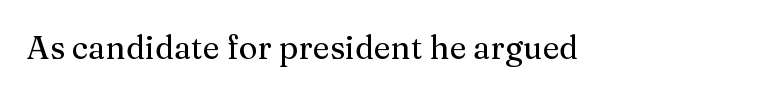
The image shows 32 px serif type, upright; set normal letter spacing, not underlined; medium stroke contrast and a medium x-height.
